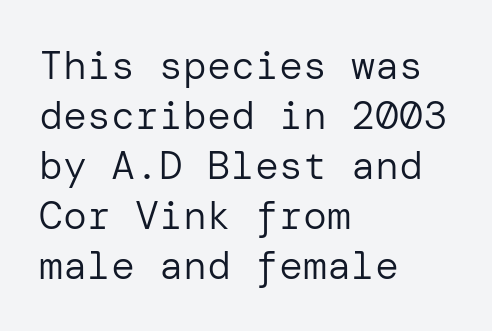
The typeface has the unassuming heft of standard copy or less. Is the letter spacing exaggerated? No — it looks like the ordinary default. The rag falls on the right side of this text block. To sum up the face: it is a sans, with no serifs. How would I describe the line gaps? Plain and ordinary. Nope, not italic — everything's standing straight.
